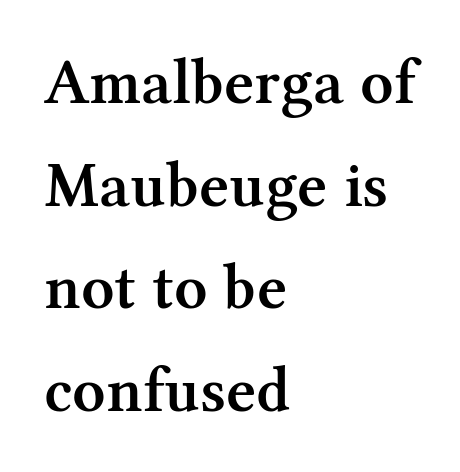
{"serif": "yes", "italic": "no", "bold": "semi", "weight": "semibold", "width": "normal", "stroke_contrast": "medium", "x_height": "medium", "monospaced": "no", "underline": "no", "align": "left", "line_spacing": "normal", "line_spacing_ratio": 1.58, "letter_spacing": "normal", "letter_spacing_em": 0.0, "glyph_px": 65}
